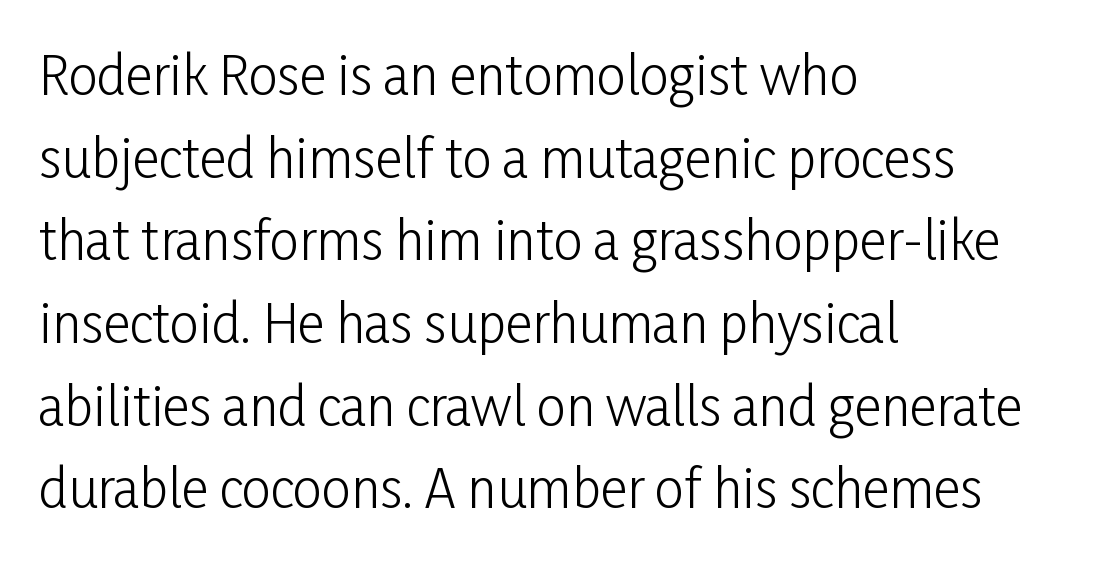
{"serif": "no", "italic": "no", "bold": "no", "weight": "light", "width": "condensed", "stroke_contrast": "low", "x_height": "medium", "monospaced": "no", "underline": "no", "align": "left", "line_spacing": "normal", "line_spacing_ratio": 1.59, "letter_spacing": "normal", "letter_spacing_em": 0.0, "glyph_px": 52}
